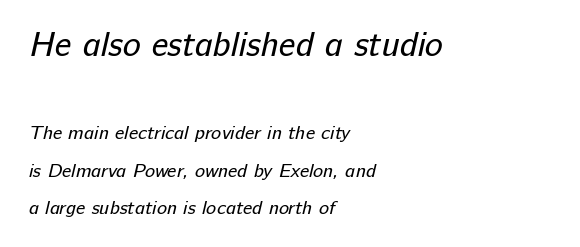
{"serif": "no", "bold": "no", "weight": "regular", "width": "normal", "stroke_contrast": "low", "x_height": "medium", "monospaced": "no", "underline": "no", "align": "left", "line_spacing": "loose", "line_spacing_ratio": 1.99, "letter_spacing": "normal", "letter_spacing_em": 0.0, "larger_block": "first", "size_ratio": 1.79, "glyph_px": 34}
